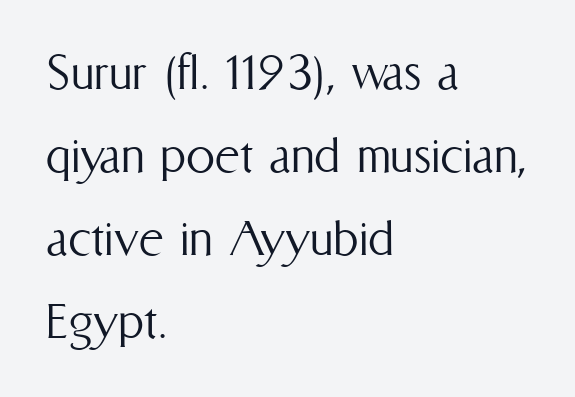
Q: Is the text bold? A: No.
Q: Is the text italic (slanted)? A: No, it is upright.
Q: Is the text underlined? A: No.
Q: How is the paragraph aligned? A: Left-aligned.
Q: Is the spacing between letters normal or unusually wide? A: Normal.
Q: Is the spacing between lines tight, normal or loose? A: Normal.
Q: Width (condensed, normal, or wide)? A: Condensed.
Q: Stroke contrast? A: Medium.
Q: x-height? A: Medium.
Q: Monospaced? A: No.
